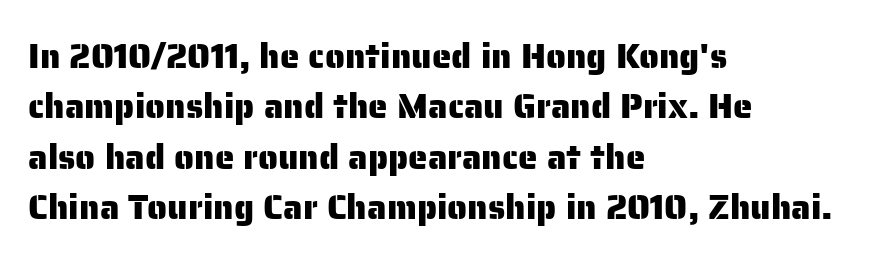
The image shows 35 px sans-serif type, upright; set left-aligned, normal line spacing (1.44x), normal letter spacing, not underlined; low stroke contrast and a medium x-height.
